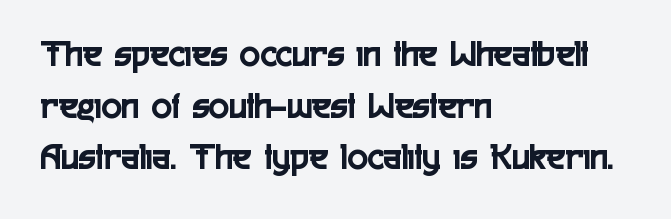
Q: Is the text italic (slanted)? A: No, it is upright.
Q: Is the typeface a serif or a sans-serif typeface? A: Sans-serif.
Q: Is the text underlined? A: No.
Q: How is the paragraph aligned? A: Left-aligned.
Q: Is the spacing between letters normal or unusually wide? A: Normal.
Q: Is the spacing between lines tight, normal or loose? A: Normal.
Q: Width (condensed, normal, or wide)? A: Condensed.
Q: x-height? A: Medium.
Q: Monospaced? A: No.
